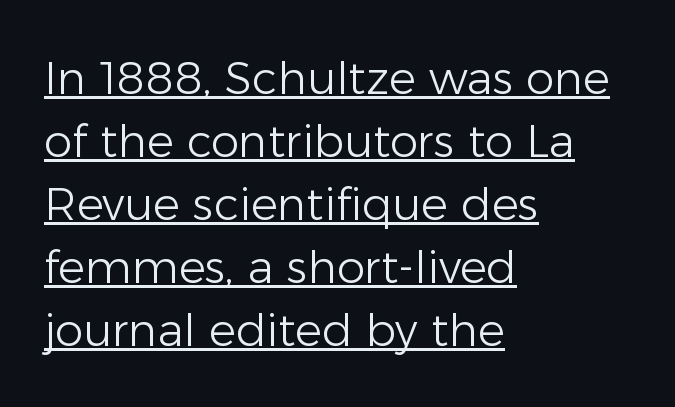
Q: Is the text bold? A: No.
Q: Is the text italic (slanted)? A: No, it is upright.
Q: Is the typeface a serif or a sans-serif typeface? A: Sans-serif.
Q: Is the text underlined? A: Yes.
Q: How is the paragraph aligned? A: Left-aligned.
Q: Is the spacing between letters normal or unusually wide? A: Normal.
Q: Is the spacing between lines tight, normal or loose? A: Normal.
Q: Width (condensed, normal, or wide)? A: Normal.
Q: Stroke contrast? A: Low.
Q: x-height? A: Medium.
Q: Monospaced? A: No.
